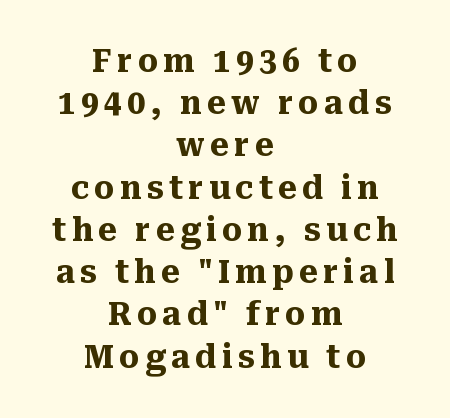
The image shows 32 px heavy serif type, upright; set centered, normal line spacing (1.32x), not underlined; medium stroke contrast and a medium x-height.
